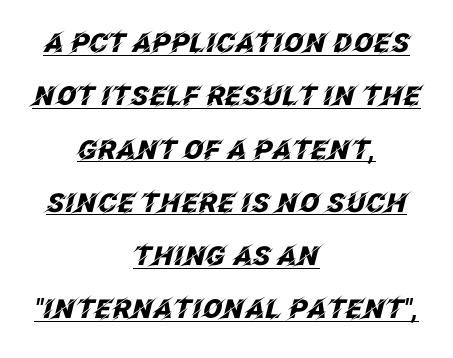
The image shows 26 px bold type, italic (leaning right); set centered, loose line spacing (2.05x), normal letter spacing, underlined.
